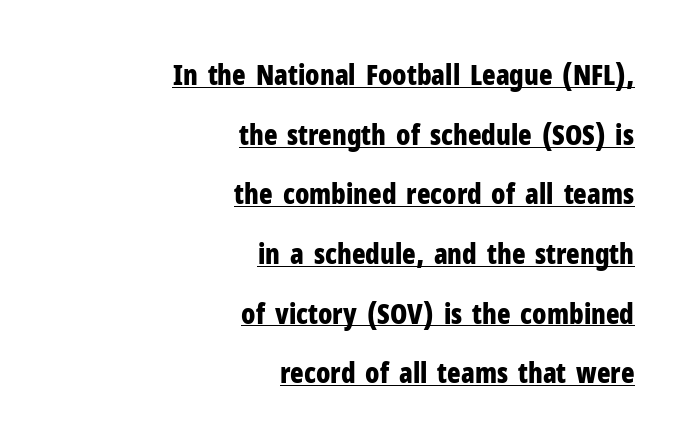
{"serif": "no", "italic": "no", "bold": "yes", "weight": "bold", "width": "condensed", "stroke_contrast": "low", "x_height": "medium", "monospaced": "no", "underline": "yes", "align": "right", "line_spacing": "loose", "line_spacing_ratio": 2.13, "letter_spacing": "normal", "letter_spacing_em": 0.0, "glyph_px": 28}
